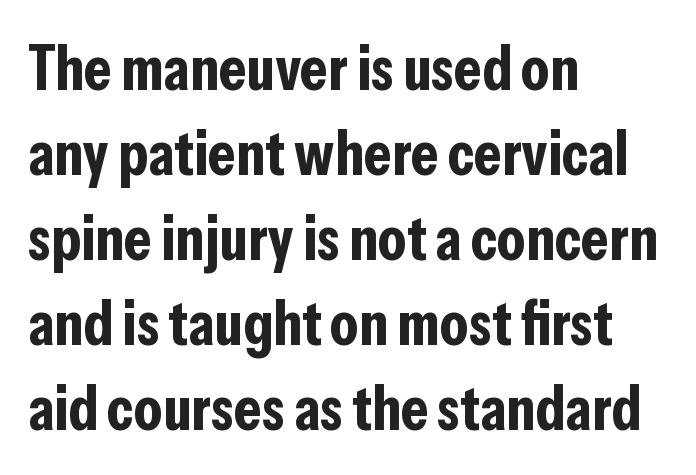
Q: Is the text bold? A: Yes.
Q: Is the text italic (slanted)? A: No, it is upright.
Q: Is the typeface a serif or a sans-serif typeface? A: Sans-serif.
Q: Is the text underlined? A: No.
Q: How is the paragraph aligned? A: Left-aligned.
Q: Is the spacing between letters normal or unusually wide? A: Normal.
Q: Is the spacing between lines tight, normal or loose? A: Normal.
Q: Width (condensed, normal, or wide)? A: Condensed.
Q: Stroke contrast? A: Low.
Q: x-height? A: Medium.
Q: Monospaced? A: No.
